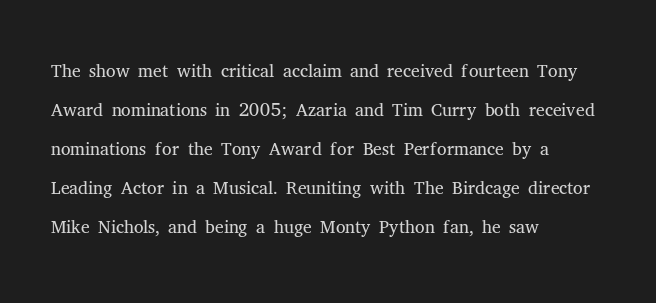
Q: Is the text bold? A: No.
Q: Is the text italic (slanted)? A: No, it is upright.
Q: Is the text underlined? A: No.
Q: How is the paragraph aligned? A: Left-aligned.
Q: Is the spacing between letters normal or unusually wide? A: Normal.
Q: Is the spacing between lines tight, normal or loose? A: Normal.
